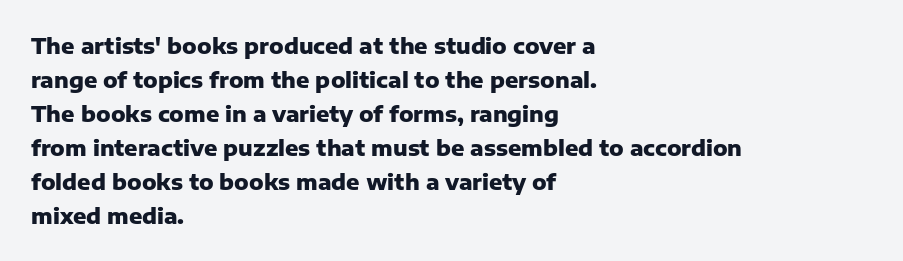
The image shows 22 px bold type, upright; set left-aligned, normal line spacing (1.55x), normal letter spacing, not underlined.
